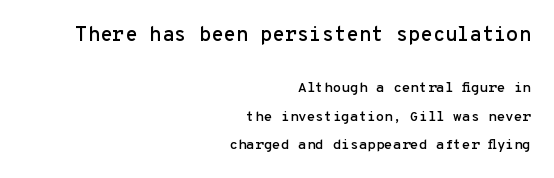
Q: Is the text italic (slanted)? A: No, it is upright.
Q: Is the text underlined? A: No.
Q: How is the paragraph aligned? A: Right-aligned.
Q: Is the spacing between letters normal or unusually wide? A: Normal.
Q: Is the spacing between lines tight, normal or loose? A: Loose.
Q: Which block of text is set in a larger size, the first (top) or the second (bottom)? A: The first (top) one.
